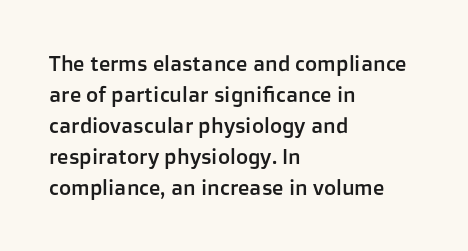
{"italic": "no", "underline": "no", "align": "left", "line_spacing": "normal", "line_spacing_ratio": 1.48, "letter_spacing": "normal", "letter_spacing_em": 0.0, "glyph_px": 21}
